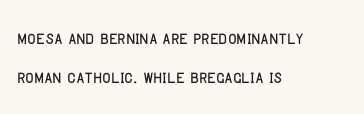
{"italic": "no", "underline": "no", "align": "left", "line_spacing_ratio": 1.71, "letter_spacing": "normal", "letter_spacing_em": 0.0, "glyph_px": 23}
